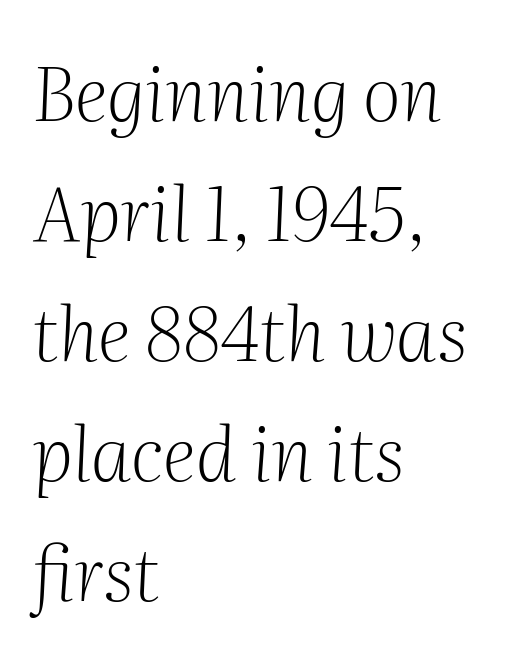
The image shows 75 px light serif type, italic (leaning right); set left-aligned, normal line spacing (1.6x), normal letter spacing, not underlined; medium stroke contrast and a medium x-height.
